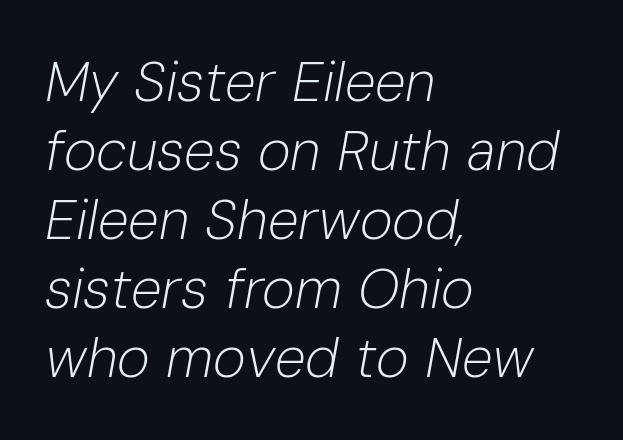
The image shows 56 px light type, italic (leaning right); set left-aligned, line spacing 1.23x, normal letter spacing, not underlined; low stroke contrast and a medium x-height.
